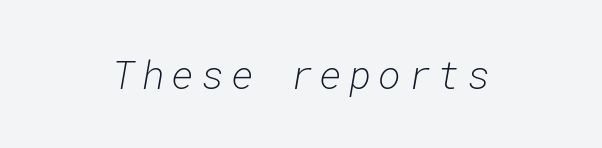
The image shows 39 px light type, italic (leaning right), monospaced; set centered, not underlined; low stroke contrast and a medium x-height.
